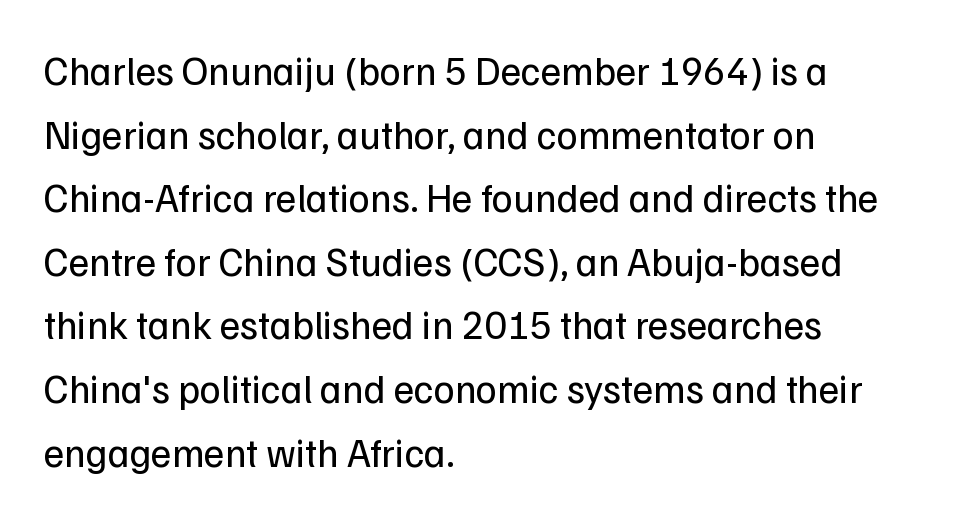
The image shows 40 px regular-weight sans-serif type, upright; set left-aligned, normal line spacing (1.59x), normal letter spacing, not underlined; low stroke contrast and a medium x-height.
